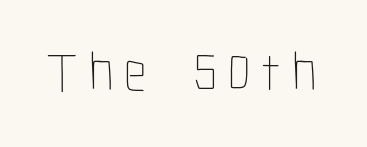
The image shows 56 px thin, condensed type, upright; set not underlined; low stroke contrast and a medium x-height.
